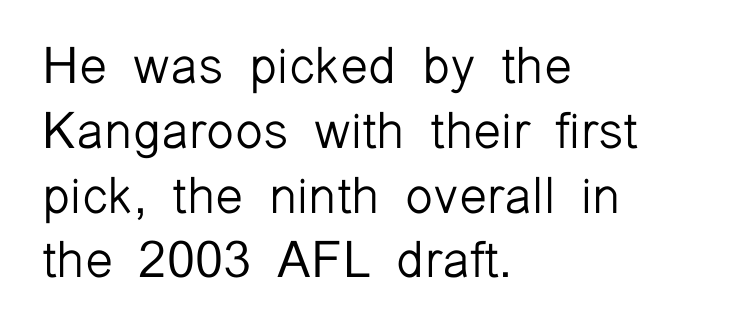
Bold? No — there's no thickening of the strokes. The lettering holds an erect, upright posture throughout. Is this a fixed-width face? No — the glyphs have proportional, varying widths. Baseline-to-baseline distance is the conventional proportion of letter height. The text block is weighted toward the left margin, trailing off unevenly rightward. Serifs: no, the terminals of the letterforms are clean.
